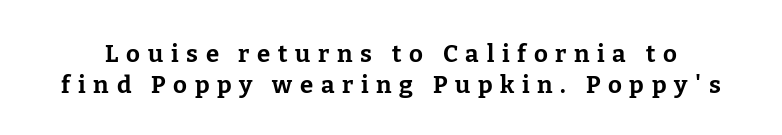
Q: Is the text bold? A: Yes.
Q: Is the text italic (slanted)? A: No, it is upright.
Q: Is the text underlined? A: No.
Q: Is the spacing between letters normal or unusually wide? A: Unusually wide.
Q: Is the spacing between lines tight, normal or loose? A: Normal.
